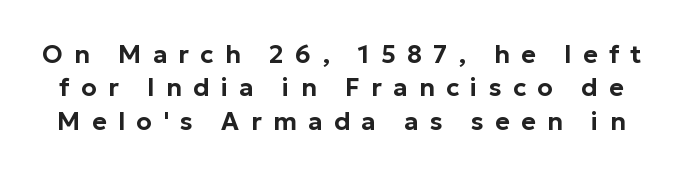
{"italic": "no", "underline": "no", "line_spacing": "normal", "line_spacing_ratio": 1.34, "letter_spacing": "wide", "letter_spacing_em": 0.45, "glyph_px": 25}
